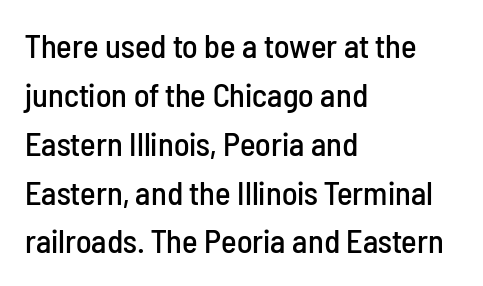
{"serif": "no", "italic": "no", "width": "condensed", "stroke_contrast": "low", "x_height": "medium", "monospaced": "no", "underline": "no", "align": "left", "line_spacing": "normal", "line_spacing_ratio": 1.48, "letter_spacing": "normal", "letter_spacing_em": 0.0, "glyph_px": 33}
